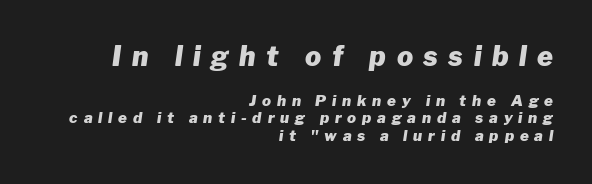
Q: Is the text bold? A: Yes.
Q: Is the text italic (slanted)? A: Yes, it leans right by about 8 degrees.
Q: Is the text underlined? A: No.
Q: How is the paragraph aligned? A: Right-aligned.
Q: Is the spacing between letters normal or unusually wide? A: Unusually wide.
Q: Is the spacing between lines tight, normal or loose? A: Tight.
Q: Which block of text is set in a larger size, the first (top) or the second (bottom)? A: The first (top) one.
